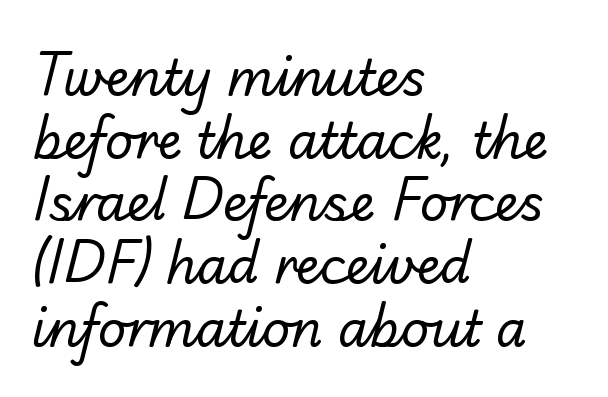
{"serif": "no", "bold": "no", "weight": "regular", "width": "normal", "stroke_contrast": "low", "x_height": "small", "monospaced": "no", "underline": "no", "align": "left", "line_spacing": "normal", "line_spacing_ratio": 1.28, "letter_spacing": "normal", "letter_spacing_em": 0.0, "glyph_px": 49}
